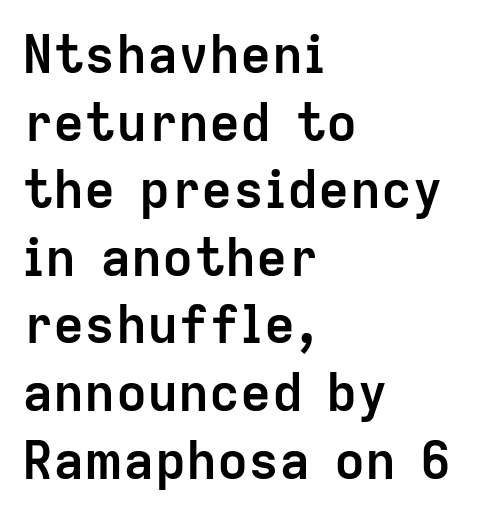
{"serif": "no", "italic": "no", "bold": "yes", "weight": "semibold", "width": "normal", "stroke_contrast": "low", "x_height": "medium", "monospaced": "no", "underline": "no", "align": "left", "line_spacing": "normal", "line_spacing_ratio": 1.3, "letter_spacing": "normal", "letter_spacing_em": 0.0, "glyph_px": 52}
